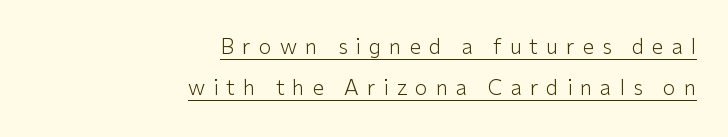
Q: Is the text bold? A: No.
Q: Is the text italic (slanted)? A: No, it is upright.
Q: Is the text underlined? A: Yes.
Q: How is the paragraph aligned? A: Right-aligned.
Q: Is the spacing between letters normal or unusually wide? A: Unusually wide.
Q: Is the spacing between lines tight, normal or loose? A: Loose.
